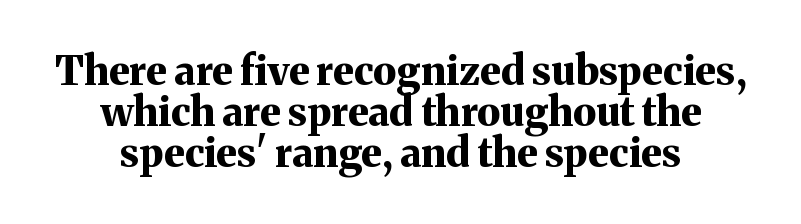
The image shows 40 px bold serif type, upright; set centered, tight line spacing (1.03x), normal letter spacing, not underlined; medium stroke contrast and a medium x-height.
